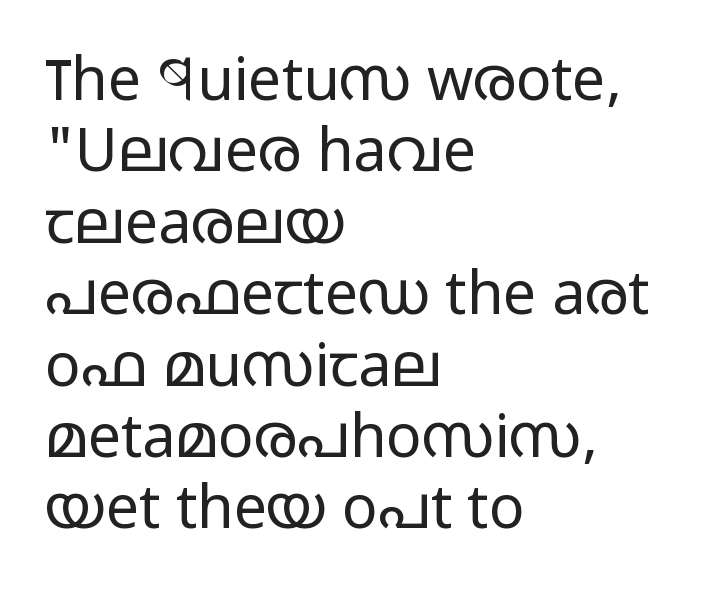
The rag falls on the right side of this text block. The passage shown is typed in a proportional face where columns would drift. Vertical strokes here are truly vertical. Letterform terminals end flat and unadorned throughout the passage. Nothing heavy about these letters — not bold at all.
